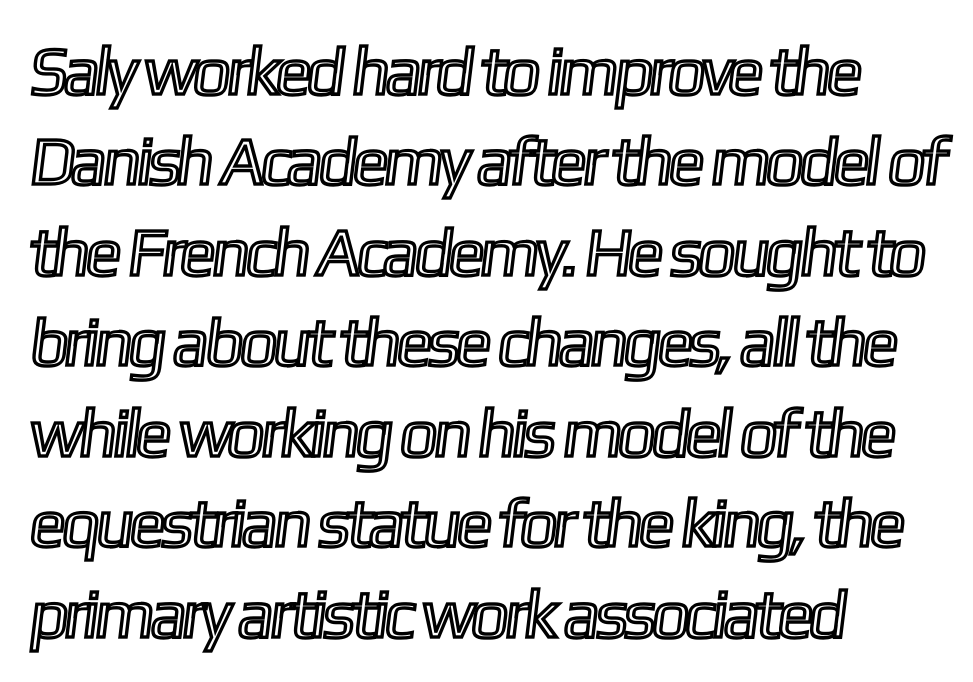
{"width": "condensed", "x_height": "medium", "monospaced": "no", "underline": "no", "align": "left", "line_spacing": "normal", "line_spacing_ratio": 1.33, "letter_spacing": "normal", "letter_spacing_em": 0.0, "glyph_px": 68}
